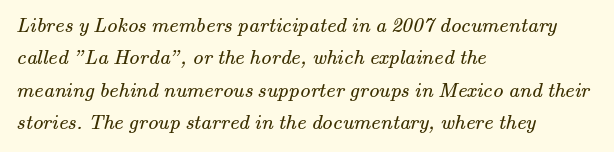
Q: Is the text bold? A: No.
Q: Is the text underlined? A: No.
Q: How is the paragraph aligned? A: Left-aligned.
Q: Is the spacing between letters normal or unusually wide? A: Normal.
Q: Is the spacing between lines tight, normal or loose? A: Normal.
